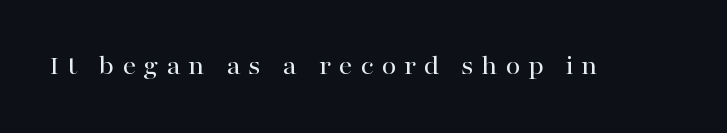
No word sits above an underline. Inter-character spacing is expanded well beyond the font's built-in metrics. Does the lettering tilt? It doesn't — this is upright.
